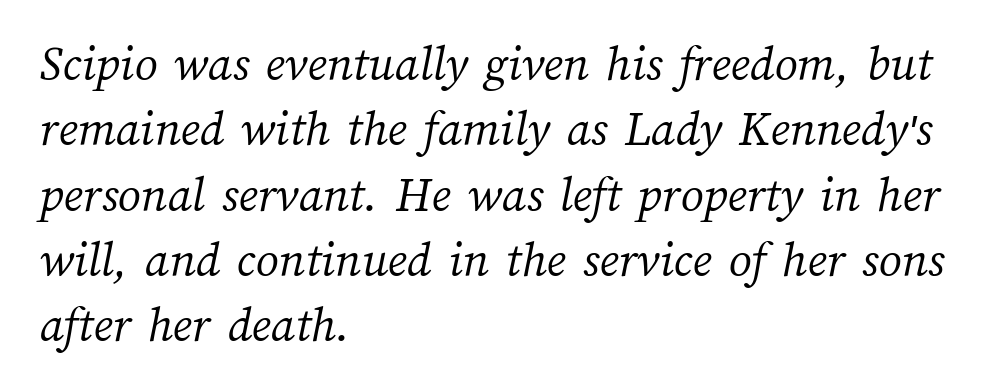
{"bold": "no", "weight": "light", "width": "normal", "stroke_contrast": "medium", "x_height": "medium", "monospaced": "no", "underline": "no", "align": "left", "line_spacing": "normal", "line_spacing_ratio": 1.28, "letter_spacing": "normal", "letter_spacing_em": 0.0, "glyph_px": 51}
